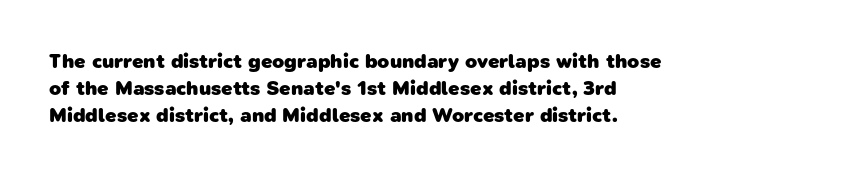
The image shows 20 px bold type; set left-aligned, normal line spacing (1.35x), normal letter spacing, not underlined.
